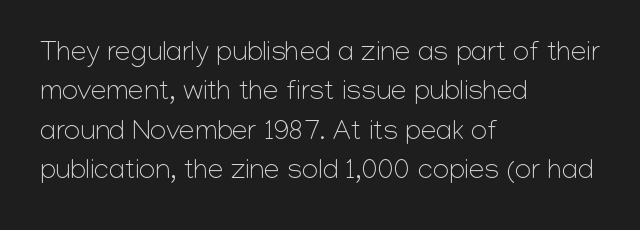
Q: Is the text bold? A: No.
Q: Is the text italic (slanted)? A: No, it is upright.
Q: Is the typeface a serif or a sans-serif typeface? A: Sans-serif.
Q: Is the text underlined? A: No.
Q: How is the paragraph aligned? A: Left-aligned.
Q: Is the spacing between letters normal or unusually wide? A: Normal.
Q: Is the spacing between lines tight, normal or loose? A: Normal.
Q: Width (condensed, normal, or wide)? A: Normal.
Q: Stroke contrast? A: Low.
Q: x-height? A: Medium.
Q: Monospaced? A: No.
